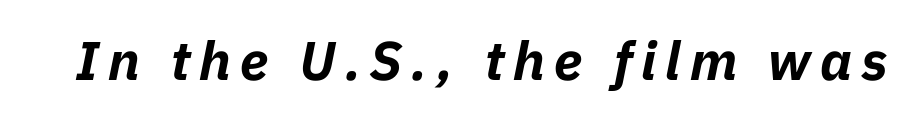
Every letter is thick-stroked: bold, no question. The gap between lines stays unmarked. The typography opts for an oblique posture over an upright one. Spacing verdict: proportional, widths tailored to each character.
